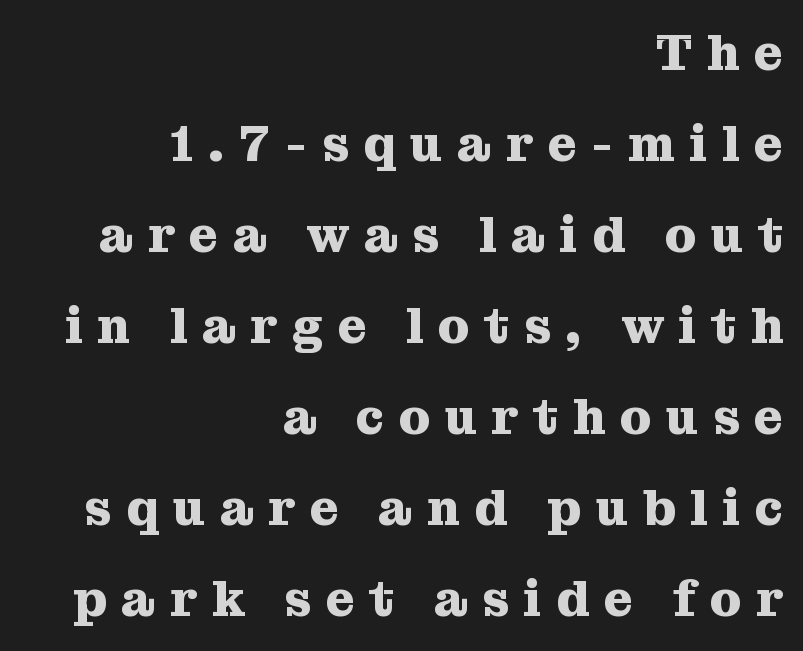
Q: Is the text bold? A: Yes.
Q: Is the text italic (slanted)? A: No, it is upright.
Q: Is the typeface a serif or a sans-serif typeface? A: Serif.
Q: Is the text underlined? A: No.
Q: How is the paragraph aligned? A: Right-aligned.
Q: Is the spacing between letters normal or unusually wide? A: Unusually wide.
Q: Width (condensed, normal, or wide)? A: Normal.
Q: Stroke contrast? A: Medium.
Q: x-height? A: Medium.
Q: Monospaced? A: No.
